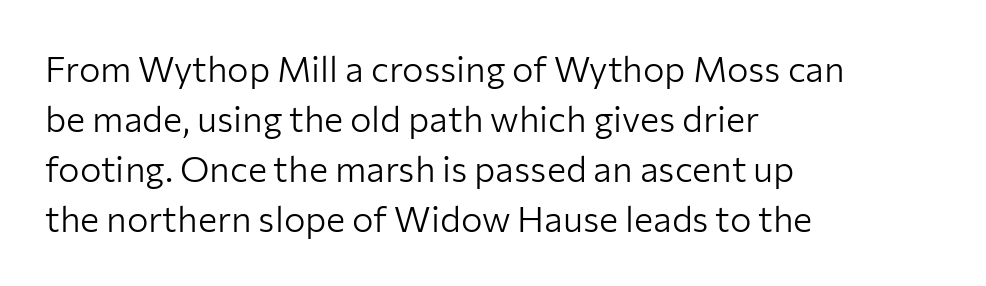
The image shows 36 px light sans-serif type, upright; set left-aligned, normal line spacing (1.39x), normal letter spacing, not underlined; low stroke contrast and a medium x-height.
